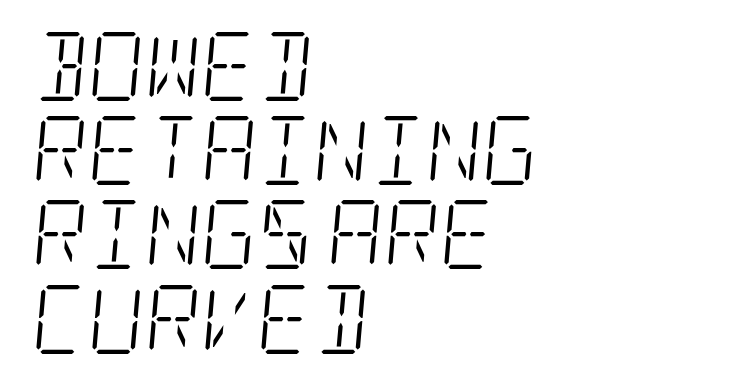
A student would call this left alignment; a typographer would say flush left, rag right. The text was rendered using a seriffed face with decorative stroke endings. A typesetter would call this zero additional tracking. Honestly, there is no underline to notice here at all. Counters stay open thanks to moderate or lighter strokes.
